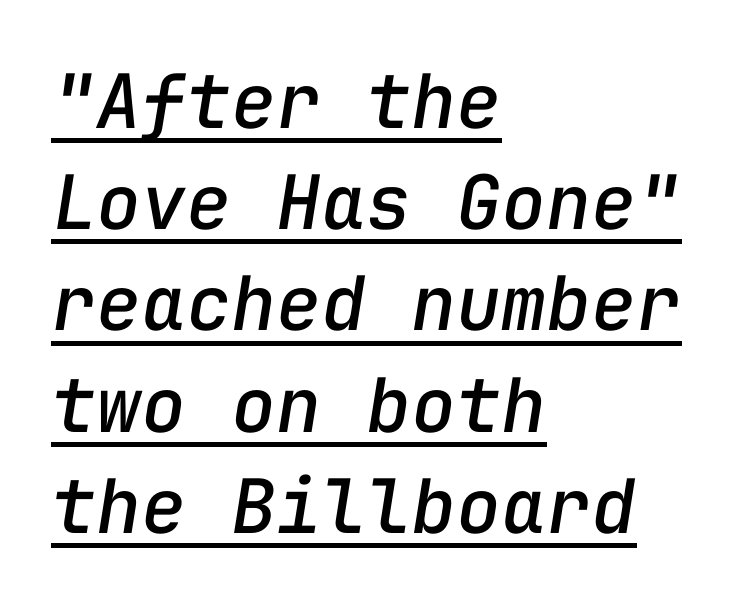
Does a line run under the words? Yes, clearly. The lines in this sample share a left origin and differ only in where they stop. Tracking value appears to be zero — textbook default spacing. An italicized treatment has been applied to the whole sample. Does the leading feel generous? No, just average.
